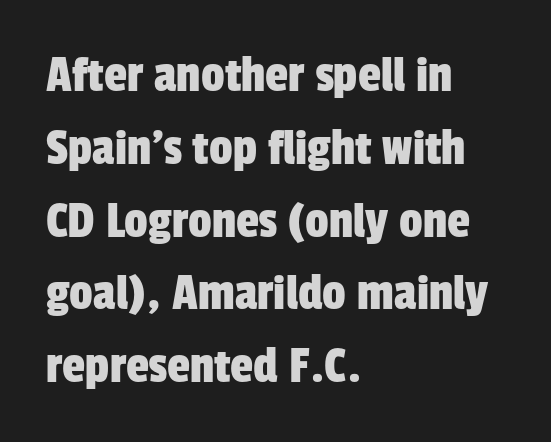
These lines are set flush left with a ragged right edge. Honestly, there is no underline to notice here at all. These lines are rendered in a variable-pitch font. The horizontal fit of the characters is conventional and even. The rows are spaced the way most documents space them. I'd call this a sans setting — the letters go barefoot.
